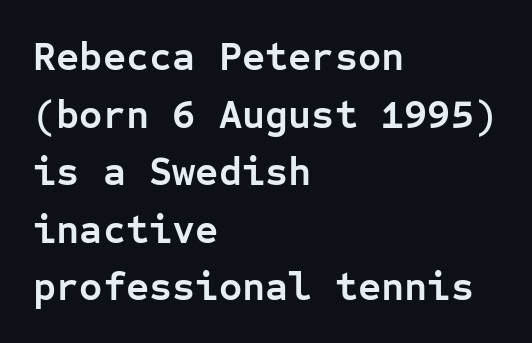
Q: Is the text bold? A: Yes.
Q: Is the text italic (slanted)? A: No, it is upright.
Q: Is the typeface a serif or a sans-serif typeface? A: Sans-serif.
Q: Is the text underlined? A: No.
Q: How is the paragraph aligned? A: Left-aligned.
Q: Is the spacing between letters normal or unusually wide? A: Normal.
Q: Is the spacing between lines tight, normal or loose? A: Normal.
Q: Width (condensed, normal, or wide)? A: Normal.
Q: Stroke contrast? A: Low.
Q: x-height? A: Medium.
Q: Monospaced? A: Yes.
